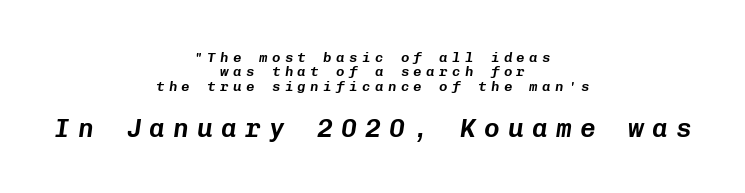
The image shows 26 px text type, italic (leaning right); set centered, tight line spacing (1.03x), unusually wide letter spacing (+0.32 em), not underlined; the second (bottom) block is 1.86x larger.
